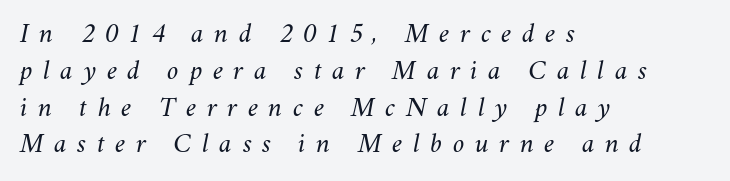
The image shows 29 px light type, italic (leaning right); set left-aligned, normal line spacing (1.27x), unusually wide letter spacing (+0.36 em), not underlined; medium stroke contrast and a small x-height.
